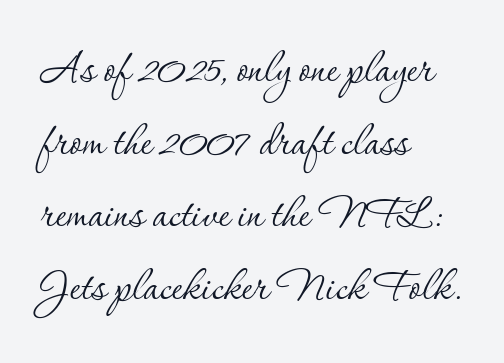
{"serif": "yes", "bold": "no", "weight": "thin", "width": "normal", "stroke_contrast": "low", "x_height": "small", "monospaced": "no", "underline": "no", "align": "left", "line_spacing": "normal", "line_spacing_ratio": 1.32, "letter_spacing": "normal", "letter_spacing_em": 0.0, "glyph_px": 55}
